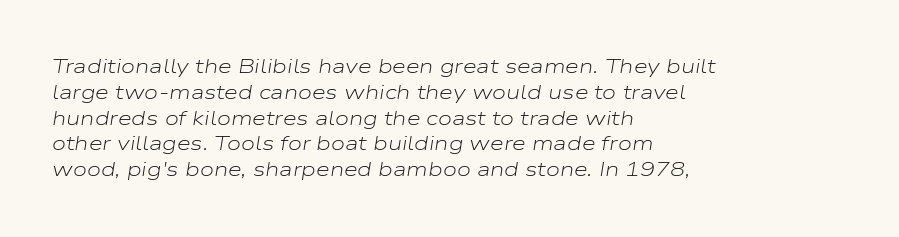
{"italic": "yes", "lean": "right", "slant_degrees": 9, "bold": "no", "underline": "no", "align": "left", "line_spacing": "normal", "line_spacing_ratio": 1.29, "letter_spacing": "normal", "letter_spacing_em": 0.0, "glyph_px": 20}
